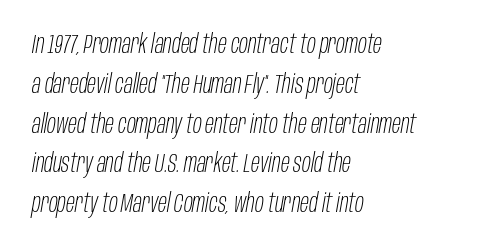
{"italic": "yes", "lean": "right", "slant_degrees": 10, "bold": "no", "underline": "no", "align": "left", "line_spacing": "normal", "line_spacing_ratio": 1.53, "letter_spacing": "normal", "letter_spacing_em": 0.0, "glyph_px": 26}
